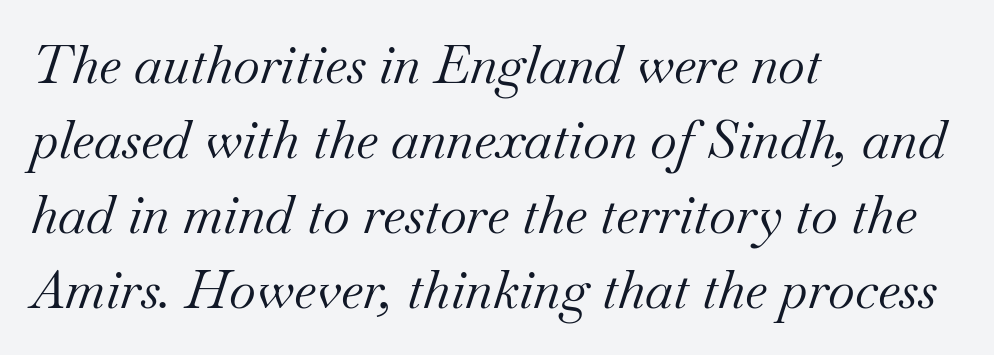
{"serif": "yes", "italic": "yes", "lean": "right", "slant_degrees": 18, "bold": "no", "weight": "regular", "width": "normal", "stroke_contrast": "medium", "x_height": "small", "monospaced": "no", "underline": "no", "align": "left", "line_spacing": "normal", "line_spacing_ratio": 1.44, "letter_spacing": "normal", "letter_spacing_em": 0.0, "glyph_px": 52}
